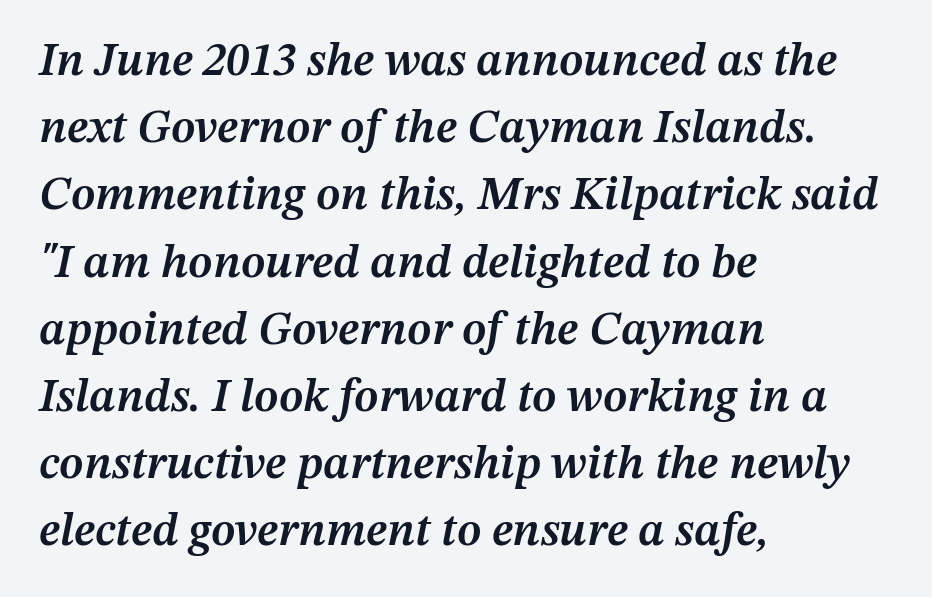
Q: Is the text bold? A: Semi-bold.
Q: Is the text italic (slanted)? A: Yes, it leans right by about 12 degrees.
Q: Is the text underlined? A: No.
Q: How is the paragraph aligned? A: Left-aligned.
Q: Is the spacing between letters normal or unusually wide? A: Normal.
Q: Is the spacing between lines tight, normal or loose? A: Normal.
Q: Width (condensed, normal, or wide)? A: Normal.
Q: Stroke contrast? A: Medium.
Q: x-height? A: Medium.
Q: Monospaced? A: No.
